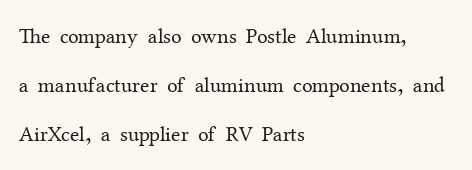
Honestly, there is no underline to notice here at all. Stems here are at most as thick as an everyday book face. All the whitespace from short lines collects on the right. The line texture is even and compact thanks to regular tracking.
